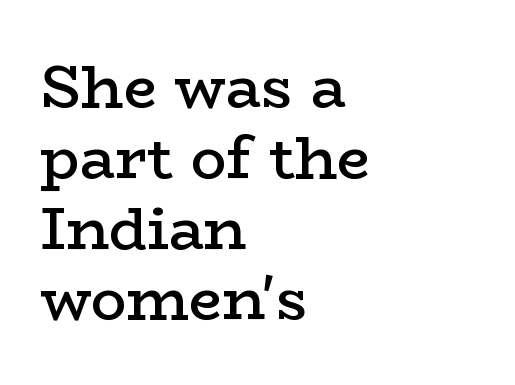
The image shows 59 px semibold, wide serif type, upright; set left-aligned, line spacing 1.2x, normal letter spacing, not underlined; low stroke contrast and a medium x-height.
